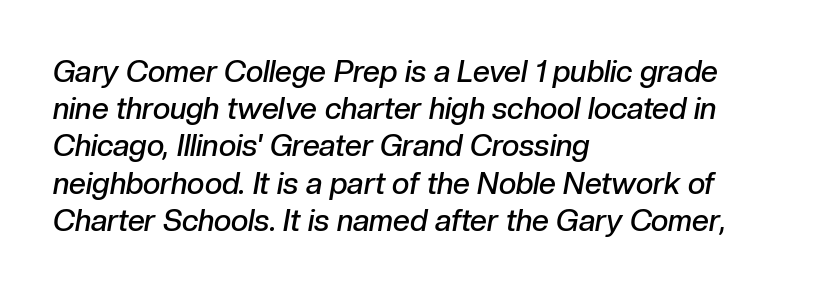
The image shows 30 px semibold type, italic (leaning right); set left-aligned, line spacing 1.24x, normal letter spacing, not underlined; low stroke contrast and a medium x-height.
